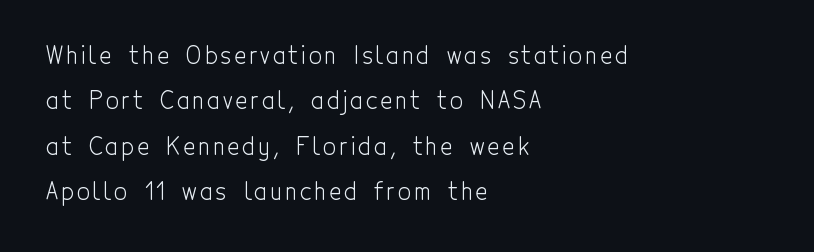
{"italic": "no", "bold": "no", "underline": "no", "align": "left", "line_spacing": "loose", "line_spacing_ratio": 1.97, "glyph_px": 23}
